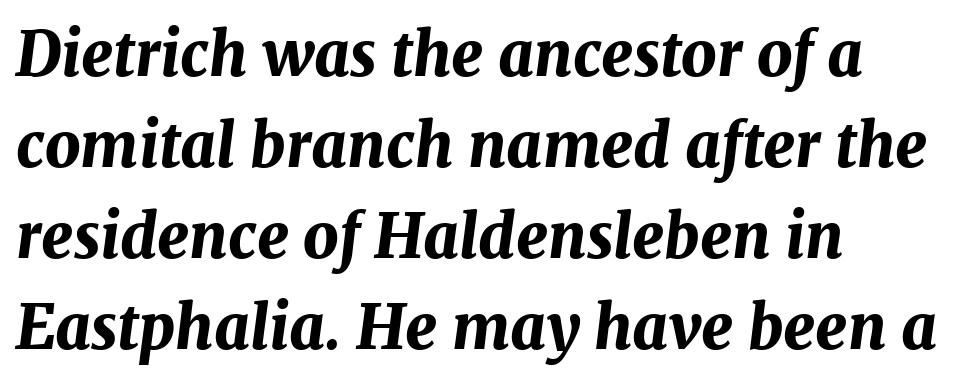
Q: Is the text bold? A: Yes.
Q: Is the text italic (slanted)? A: Yes, it leans right by about 7 degrees.
Q: Is the text underlined? A: No.
Q: How is the paragraph aligned? A: Left-aligned.
Q: Is the spacing between letters normal or unusually wide? A: Normal.
Q: Is the spacing between lines tight, normal or loose? A: Normal.
Q: Width (condensed, normal, or wide)? A: Normal.
Q: Stroke contrast? A: Medium.
Q: x-height? A: Medium.
Q: Monospaced? A: No.
